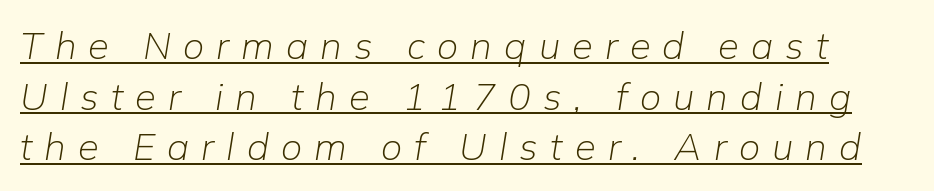
{"italic": "yes", "lean": "right", "slant_degrees": 9, "bold": "no", "weight": "light", "width": "normal", "stroke_contrast": "low", "x_height": "medium", "monospaced": "no", "underline": "yes", "line_spacing": "normal", "line_spacing_ratio": 1.33, "letter_spacing": "wide", "letter_spacing_em": 0.32, "glyph_px": 38}
